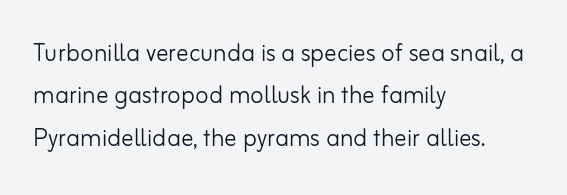
{"serif": "no", "italic": "no", "bold": "no", "weight": "light", "width": "normal", "stroke_contrast": "low", "x_height": "small", "monospaced": "no", "underline": "no", "align": "left", "line_spacing": "normal", "line_spacing_ratio": 1.37, "letter_spacing": "normal", "letter_spacing_em": 0.0, "glyph_px": 31}
